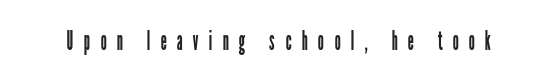
{"italic": "no", "bold": "no", "underline": "no", "letter_spacing": "wide", "letter_spacing_em": 0.38, "glyph_px": 27}
